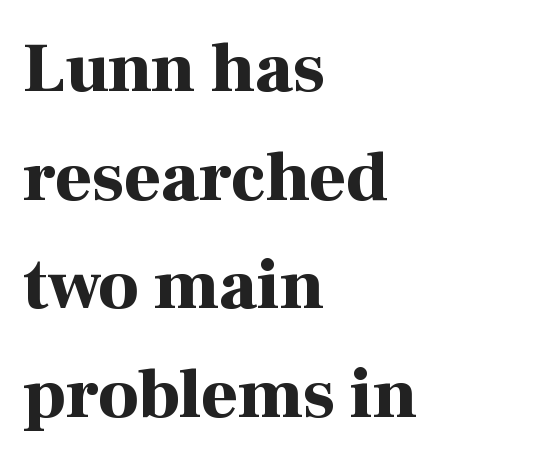
{"serif": "yes", "italic": "no", "bold": "yes", "weight": "bold", "width": "normal", "stroke_contrast": "high", "x_height": "medium", "monospaced": "no", "underline": "no", "align": "left", "line_spacing": "normal", "line_spacing_ratio": 1.53, "letter_spacing": "normal", "letter_spacing_em": 0.0, "glyph_px": 71}
